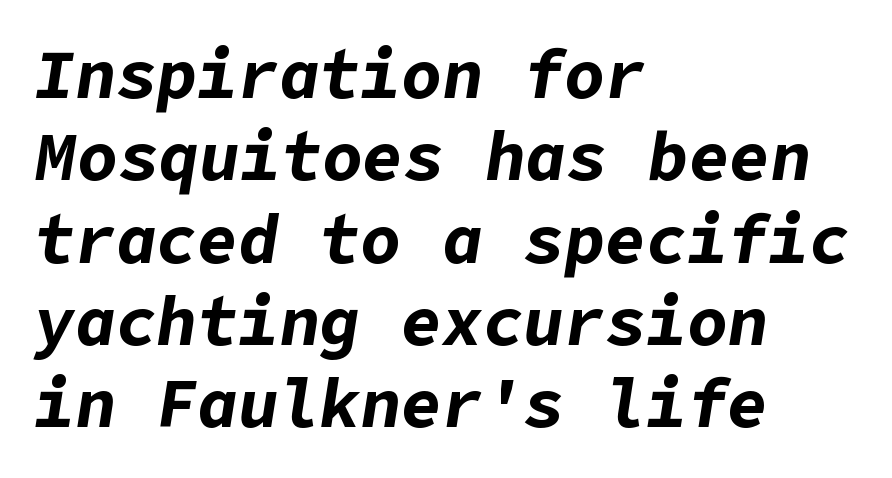
Would a proofreader flag this as italicized? Yes. A clean baseline with only descenders dipping below it. In CSS terms this would be text-align: left. Inter-character spacing is left at the font's built-in metrics. Stroke thickness is high; the sample reads as a true bold.
